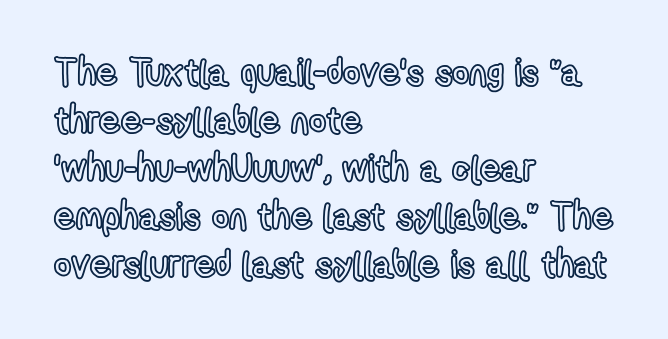
The image shows 37 px condensed type, upright; set left-aligned, normal line spacing (1.3x), normal letter spacing, not underlined; a medium x-height.
